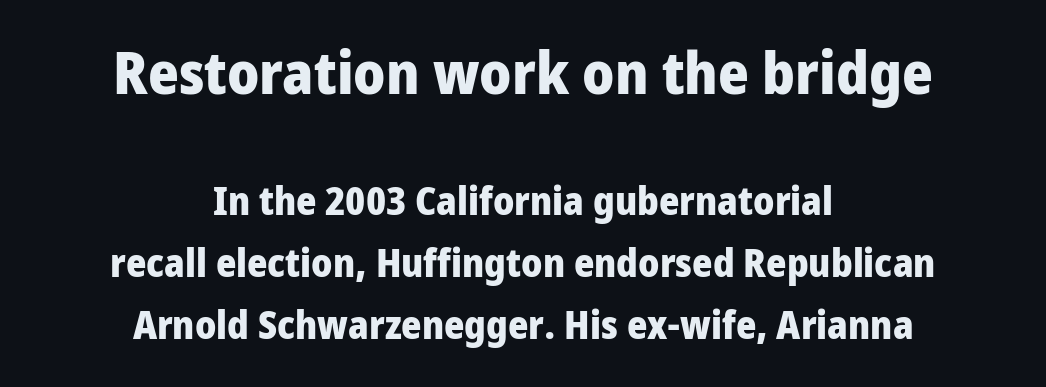
Q: Is the text bold? A: Yes.
Q: Is the text italic (slanted)? A: No, it is upright.
Q: Is the typeface a serif or a sans-serif typeface? A: Sans-serif.
Q: Is the text underlined? A: No.
Q: How is the paragraph aligned? A: Centered.
Q: Is the spacing between letters normal or unusually wide? A: Normal.
Q: Is the spacing between lines tight, normal or loose? A: Normal.
Q: Which block of text is set in a larger size, the first (top) or the second (bottom)? A: The first (top) one.
Q: Width (condensed, normal, or wide)? A: Condensed.
Q: Stroke contrast? A: Low.
Q: x-height? A: Large.
Q: Monospaced? A: No.
